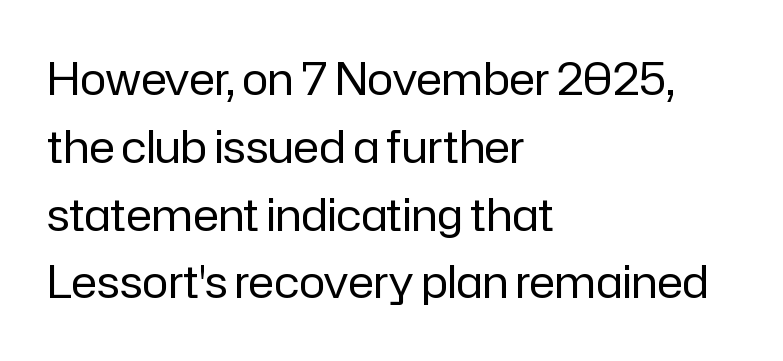
{"serif": "no", "italic": "no", "bold": "no", "weight": "regular", "width": "normal", "stroke_contrast": "low", "x_height": "medium", "monospaced": "no", "underline": "no", "align": "left", "line_spacing": "normal", "line_spacing_ratio": 1.54, "letter_spacing": "normal", "letter_spacing_em": 0.0, "glyph_px": 44}
